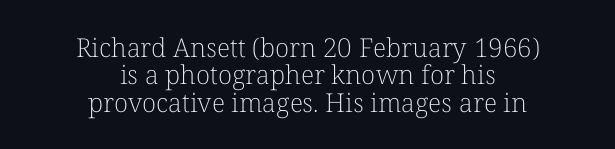
The image shows 26 px text type, upright; set centered, tight line spacing (1.05x), normal letter spacing, not underlined.
